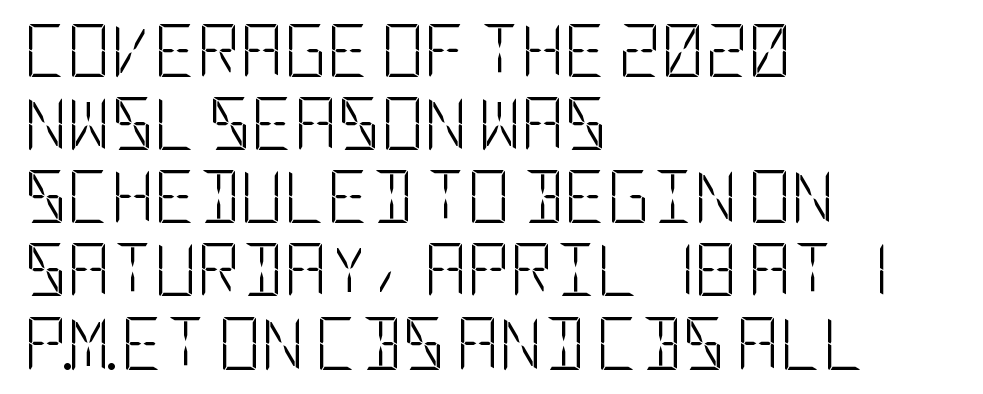
{"serif": "no", "italic": "no", "bold": "no", "weight": "light", "width": "condensed", "stroke_contrast": "low", "x_height": "large", "underline": "no", "align": "left", "line_spacing": "normal", "line_spacing_ratio": 1.38, "letter_spacing": "normal", "letter_spacing_em": 0.0, "glyph_px": 53}
